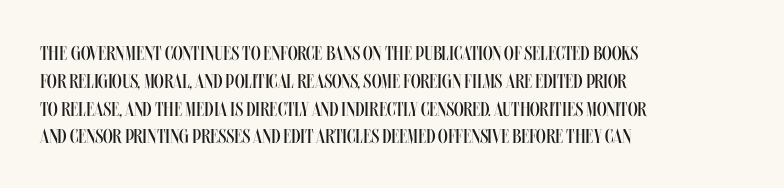
Nothing heavy about these letters — not bold at all. Compared with a centered layout, this one pins lines to the left instead. Spacing between characters is what you'd get straight out of the box. Posture: vertical. Anything drawn beneath the words? Only blank space.
